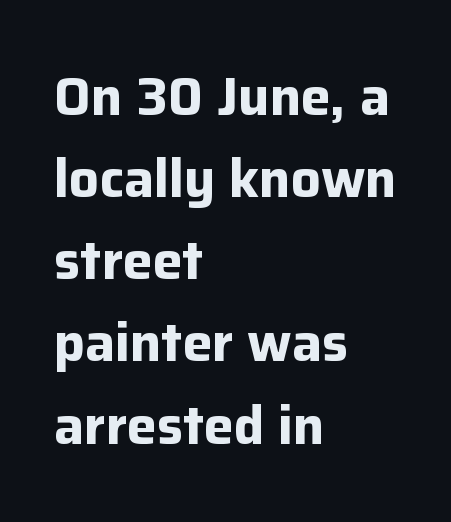
Q: Is the text bold? A: Yes.
Q: Is the text italic (slanted)? A: No, it is upright.
Q: Is the typeface a serif or a sans-serif typeface? A: Sans-serif.
Q: Is the text underlined? A: No.
Q: How is the paragraph aligned? A: Left-aligned.
Q: Is the spacing between letters normal or unusually wide? A: Normal.
Q: Is the spacing between lines tight, normal or loose? A: Normal.
Q: Width (condensed, normal, or wide)? A: Normal.
Q: Stroke contrast? A: Low.
Q: x-height? A: Medium.
Q: Monospaced? A: No.
